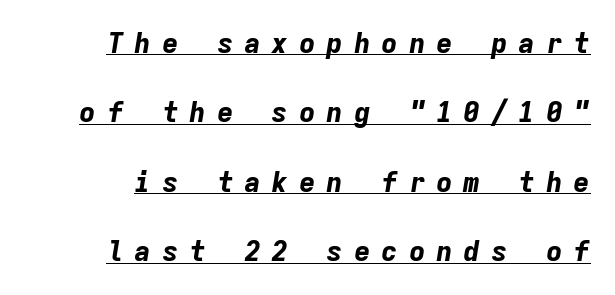
Is this a fixed-width face? Yes — each glyph sits in an identical cell. Notice the wide empty band between every row — that's loose leading. There is plenty of visible air inserted between adjacent glyphs. Glance below the letters and you will spot a drawn line. Italic: yes, the glyphs are oblique.
